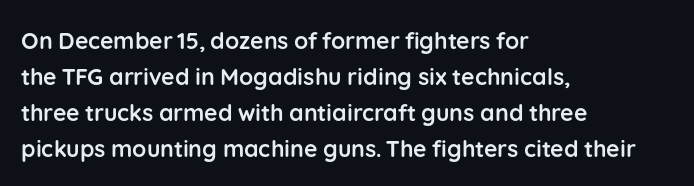
Q: Is the text bold? A: Yes.
Q: Is the text italic (slanted)? A: No, it is upright.
Q: Is the text underlined? A: No.
Q: How is the paragraph aligned? A: Left-aligned.
Q: Is the spacing between letters normal or unusually wide? A: Normal.
Q: Is the spacing between lines tight, normal or loose? A: Normal.
